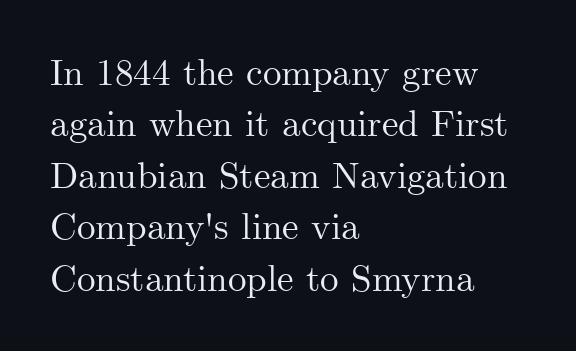
The image shows 37 px serif type, upright; set left-aligned, normal line spacing (1.39x), normal letter spacing, not underlined; medium stroke contrast and a small x-height.
